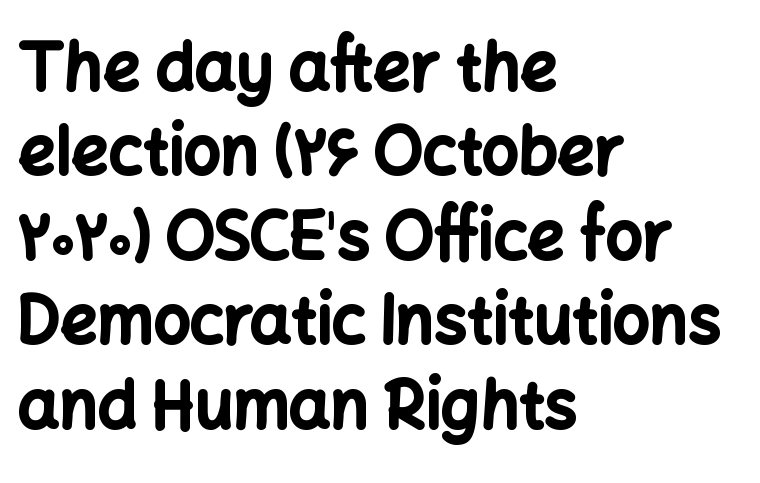
Does the weight exceed regular? Yes, all the way to bold. Between one letter and the next there's only the usual sliver of space. Bare-footed words on every line. The leading is moderate, giving the passage an even texture.
